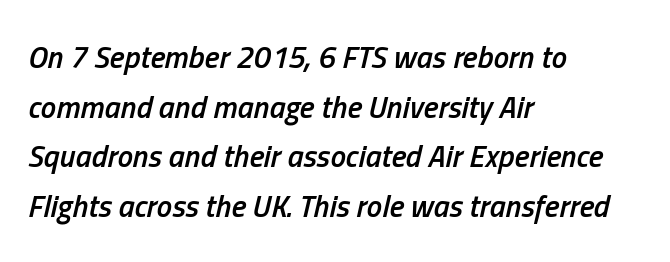
{"italic": "yes", "lean": "right", "slant_degrees": 13, "bold": "semi", "weight": "semibold", "width": "condensed", "stroke_contrast": "low", "x_height": "medium", "monospaced": "no", "underline": "no", "align": "left", "line_spacing": "normal", "line_spacing_ratio": 1.6, "letter_spacing": "normal", "letter_spacing_em": 0.0, "glyph_px": 31}
